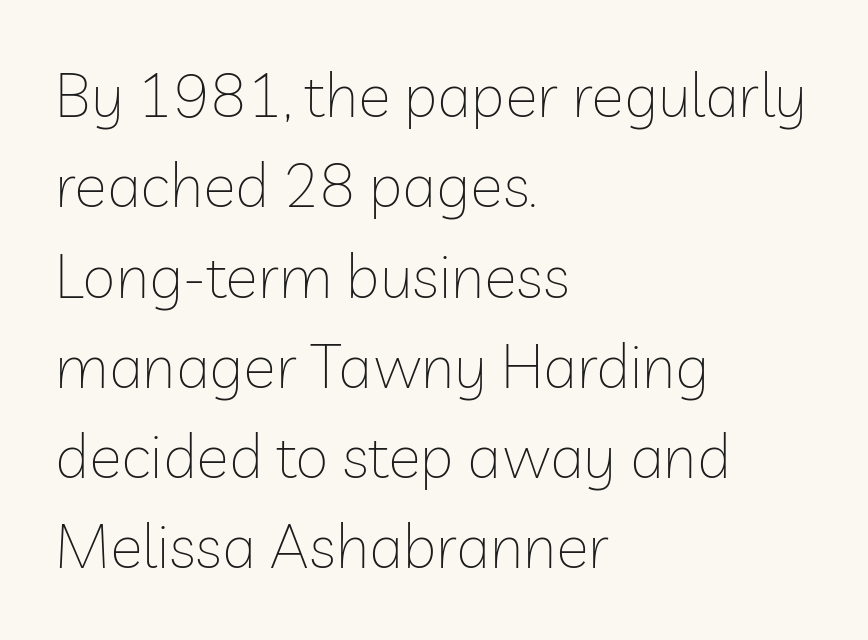
This sample uses a sans-serif face. Style check: upright. Notice how descenders clear the ascenders below comfortably — that's standard leading. Letters rest on an invisible, unmarked baseline.
